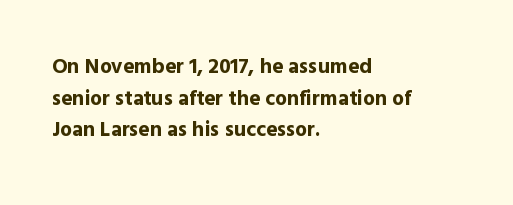
Q: Is the text bold? A: Yes.
Q: Is the text italic (slanted)? A: No, it is upright.
Q: Is the text underlined? A: No.
Q: How is the paragraph aligned? A: Left-aligned.
Q: Is the spacing between letters normal or unusually wide? A: Normal.
Q: Is the spacing between lines tight, normal or loose? A: Normal.
